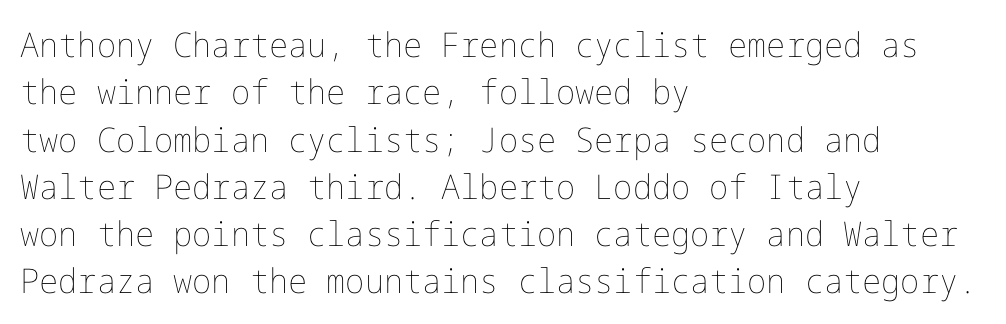
Weight: in the light-to-regular range. The foot of each line stays bare and open. The type is set solid horizontally, with unmodified tracking. Do the letters lean? They stand straight. The space between consecutive lines is moderate.
